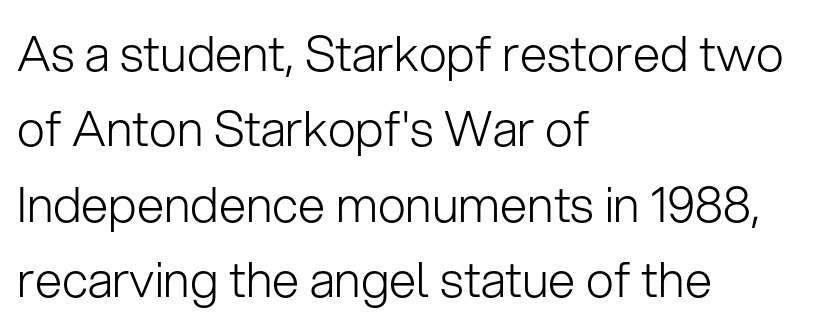
{"serif": "no", "italic": "no", "bold": "no", "weight": "light", "width": "normal", "stroke_contrast": "low", "x_height": "medium", "monospaced": "no", "underline": "no", "align": "left", "line_spacing": "normal", "line_spacing_ratio": 1.54, "letter_spacing": "normal", "letter_spacing_em": 0.0, "glyph_px": 49}
